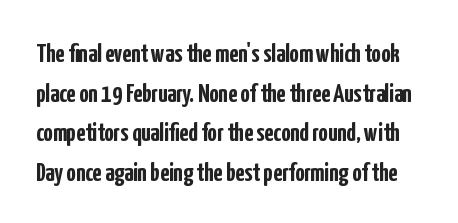
Q: Is the text bold? A: Yes.
Q: Is the text italic (slanted)? A: No, it is upright.
Q: Is the text underlined? A: No.
Q: Is the spacing between letters normal or unusually wide? A: Normal.
Q: Is the spacing between lines tight, normal or loose? A: Normal.
